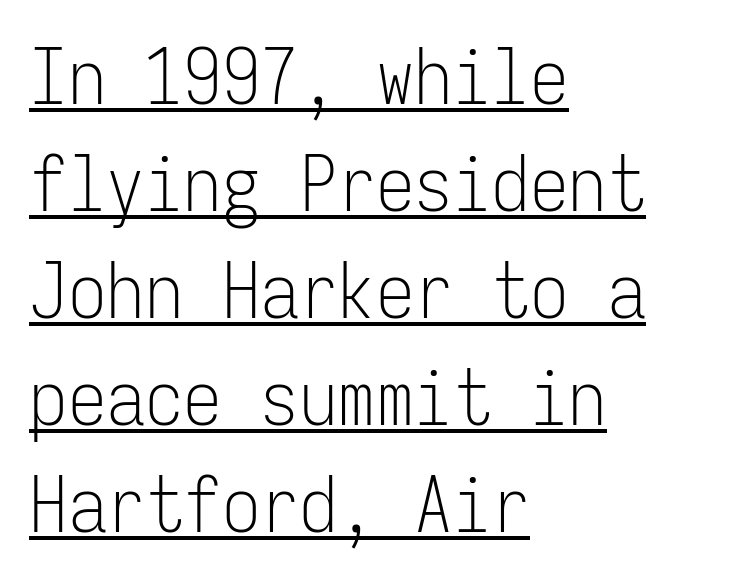
Tracking value appears to be zero — textbook default spacing. These lines are rendered in a fixed-pitch font. The passage shown stacks its lines at a standard gap. The characters display no serif detailing; their extremities are plain. Looks like someone drew a line under every word here.
